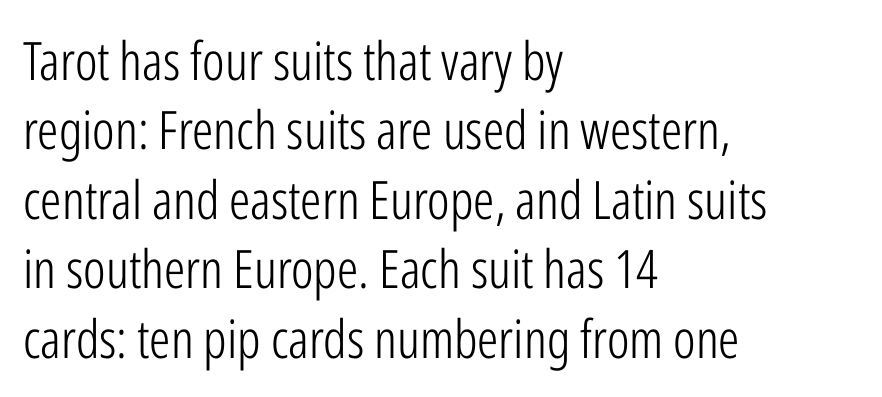
Q: Is the text bold? A: No.
Q: Is the text italic (slanted)? A: No, it is upright.
Q: Is the typeface a serif or a sans-serif typeface? A: Sans-serif.
Q: Is the text underlined? A: No.
Q: How is the paragraph aligned? A: Left-aligned.
Q: Is the spacing between letters normal or unusually wide? A: Normal.
Q: Is the spacing between lines tight, normal or loose? A: Normal.
Q: Width (condensed, normal, or wide)? A: Condensed.
Q: Stroke contrast? A: Low.
Q: x-height? A: Medium.
Q: Monospaced? A: No.
